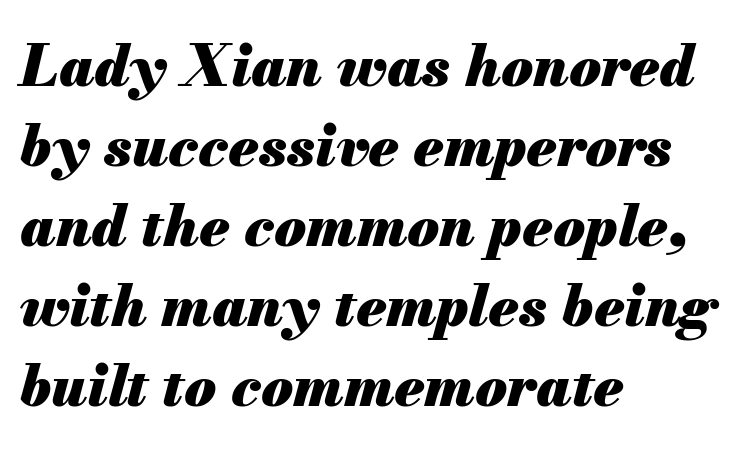
{"italic": "yes", "lean": "right", "slant_degrees": 13, "bold": "yes", "weight": "heavy", "width": "normal", "stroke_contrast": "medium", "x_height": "small", "monospaced": "no", "underline": "no", "align": "left", "line_spacing": "normal", "line_spacing_ratio": 1.38, "letter_spacing": "normal", "letter_spacing_em": 0.0, "glyph_px": 58}
